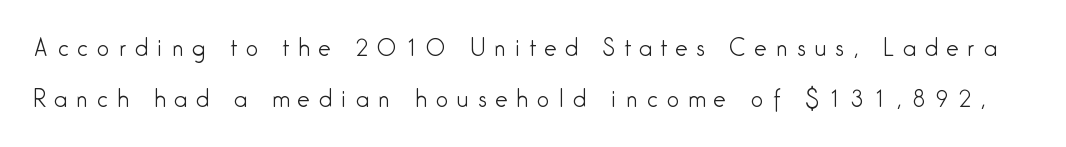
The image shows 22 px text type, upright; set loose line spacing (2.3x), unusually wide letter spacing (+0.42 em), not underlined.
